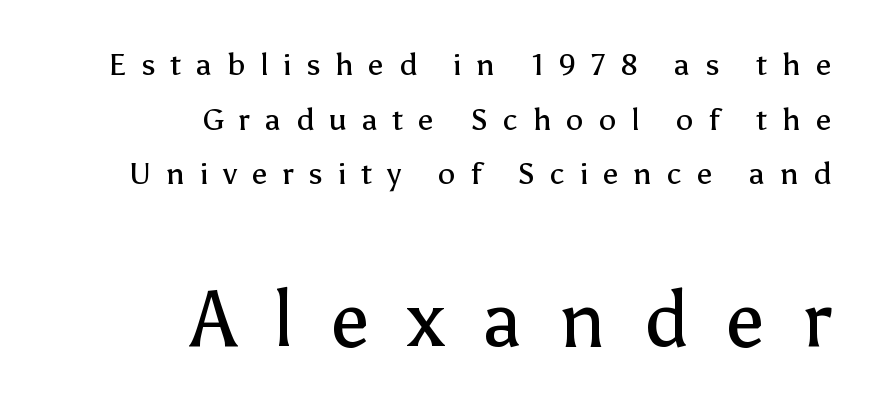
The image shows 78 px regular-weight sans-serif type, upright; set right-aligned, line spacing 1.76x, unusually wide letter spacing (+0.48 em), not underlined; the second (bottom) block is 2.52x larger; low stroke contrast and a medium x-height.
